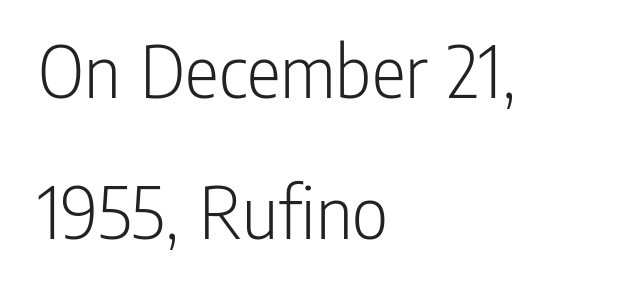
Any mark beneath the type? The region is blank. Line starts are locked; line ends wander. The font is comparable to plain body text, perhaps lighter. The rendering uses natural spacing where letterforms have individual widths. Unlike a traditional serif, this face leaves its strokes unadorned. You can tell it's not italic because the verticals are truly vertical.
